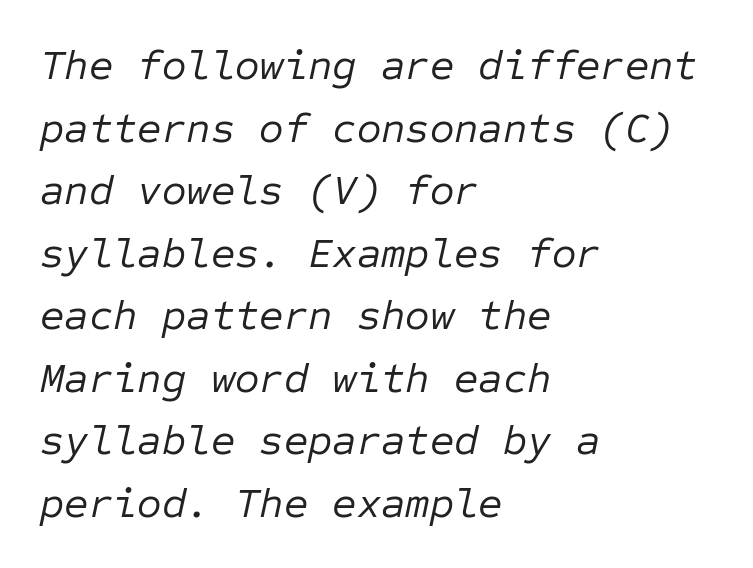
The space between consecutive lines is moderate. The text carries the slant typical of an italic or oblique font. Spacing verdict: monospaced, one width for all characters. Vertical stems look standard width or narrower in stroke. Glance below the letters and you will spot only blank space.
